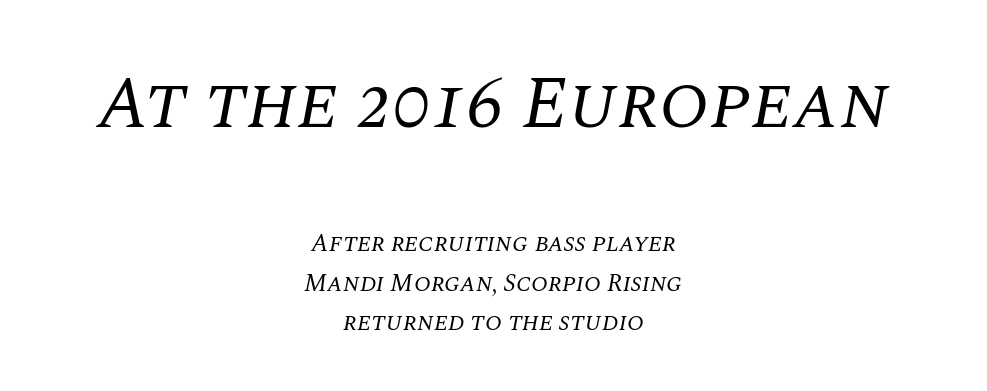
The image shows 74 px regular-weight serif type, italic (leaning right); set centered, normal line spacing (1.58x), normal letter spacing, not underlined; the first (top) block is 2.96x larger; medium stroke contrast and a large x-height.
